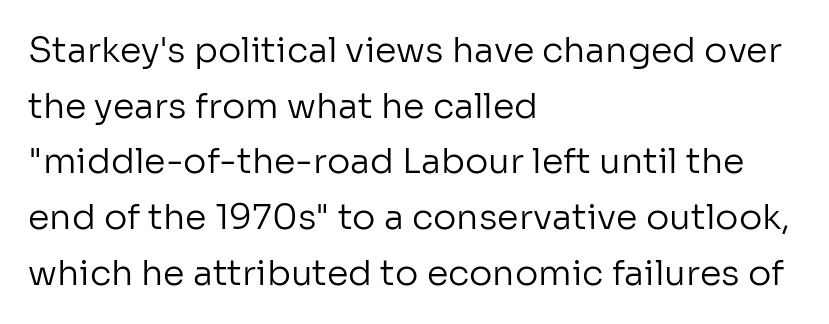
The image shows 35 px regular-weight sans-serif type, upright; set left-aligned, normal line spacing (1.59x), normal letter spacing, not underlined; low stroke contrast and a medium x-height.
